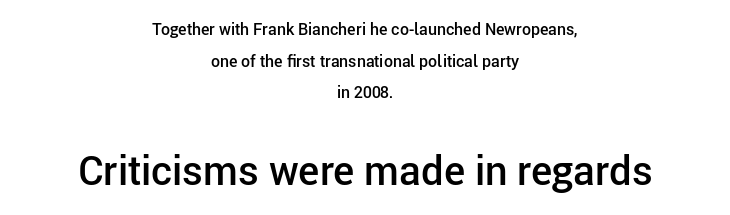
The image shows 40 px semibold sans-serif type, upright; set centered, loose line spacing (1.97x), normal letter spacing, not underlined; the second (bottom) block is 2.5x larger; low stroke contrast and a medium x-height.
